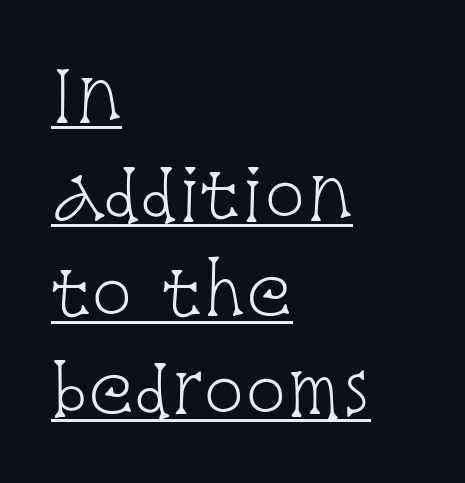
Q: Is the text bold? A: No.
Q: Is the text italic (slanted)? A: No, it is upright.
Q: Is the typeface a serif or a sans-serif typeface? A: Serif.
Q: Is the text underlined? A: Yes.
Q: How is the paragraph aligned? A: Left-aligned.
Q: Is the spacing between letters normal or unusually wide? A: Normal.
Q: Is the spacing between lines tight, normal or loose? A: Normal.
Q: Width (condensed, normal, or wide)? A: Condensed.
Q: Stroke contrast? A: Low.
Q: x-height? A: Large.
Q: Monospaced? A: No.
